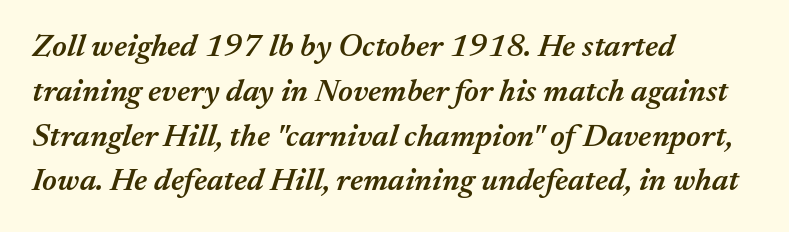
Q: Is the text bold? A: Semi-bold.
Q: Is the text italic (slanted)? A: Yes, it leans right by about 17 degrees.
Q: Is the text underlined? A: No.
Q: How is the paragraph aligned? A: Left-aligned.
Q: Is the spacing between letters normal or unusually wide? A: Normal.
Q: Is the spacing between lines tight, normal or loose? A: Normal.
Q: Width (condensed, normal, or wide)? A: Normal.
Q: Stroke contrast? A: Medium.
Q: x-height? A: Medium.
Q: Monospaced? A: No.
